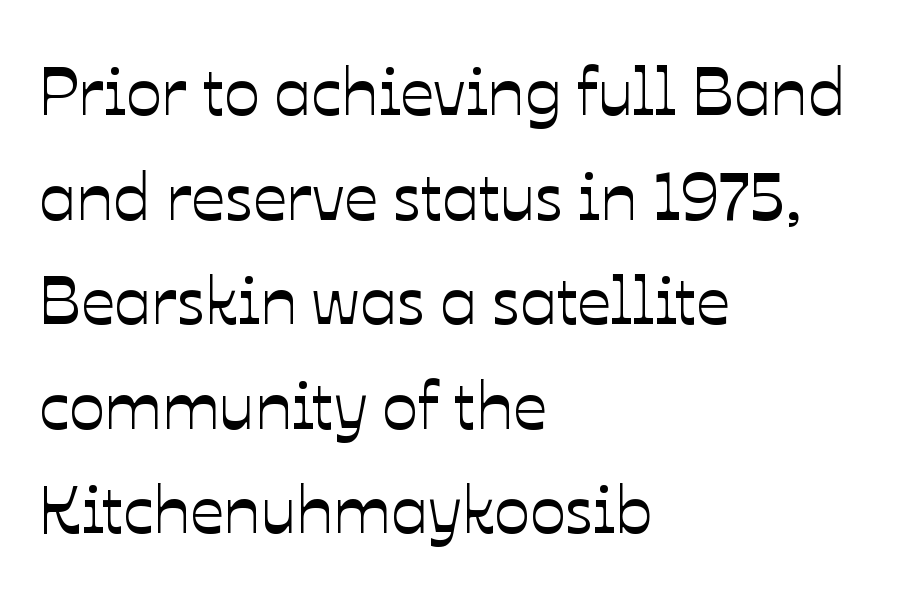
The image shows 67 px text type, upright; set left-aligned, normal line spacing (1.56x), normal letter spacing, not underlined; low stroke contrast and a medium x-height.
